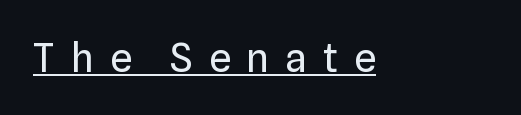
The image shows 40 px regular-weight sans-serif type, upright; set unusually wide letter spacing (+0.39 em), underlined; low stroke contrast and a medium x-height.
